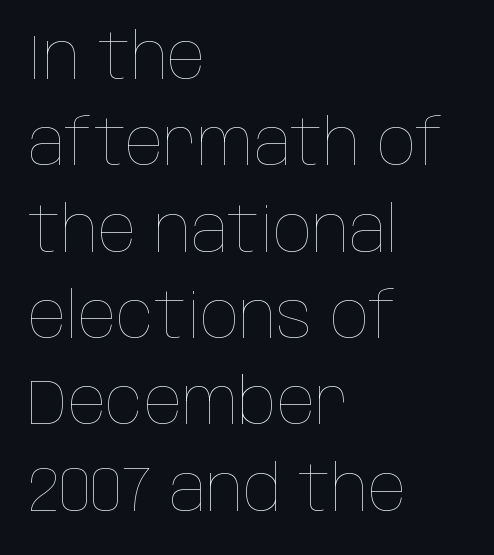
The cut favours lightness, reaching ordinary text weight at its darkest. The passage shown is not underscored anywhere. Leftover space on each line is placed entirely after the last word. Spacing verdict: proportional, widths tailored to each character.
